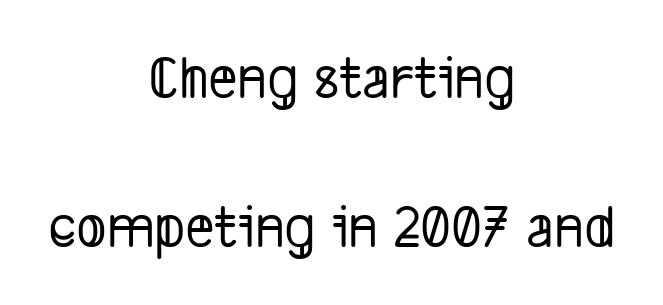
The image shows 63 px condensed sans-serif type; set centered, loose line spacing (2.37x), normal letter spacing, not underlined; low stroke contrast and a medium x-height.
